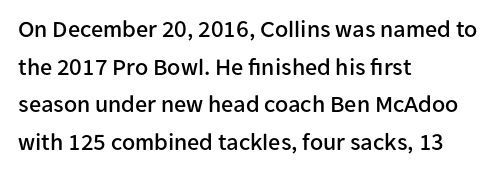
Students, observe: this is what conventionally led text looks like. When letters stand straight like this, we call the style roman or upright. Horizontally, the lines are justified to the leading edge only. The type is set solid horizontally, with unmodified tracking. The baseline area is clear.
